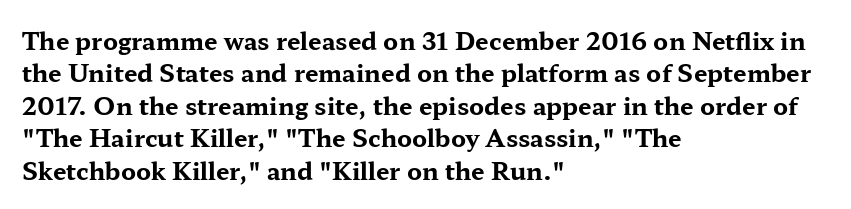
The image shows 24 px bold type, upright; set left-aligned, normal line spacing (1.35x), normal letter spacing, not underlined.
